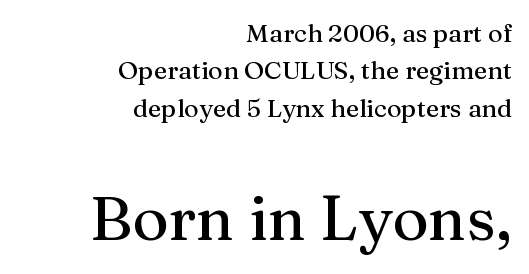
The image shows 62 px serif type, upright; set right-aligned, normal line spacing (1.5x), normal letter spacing, not underlined; the second (bottom) block is 2.48x larger; medium stroke contrast and a medium x-height.
